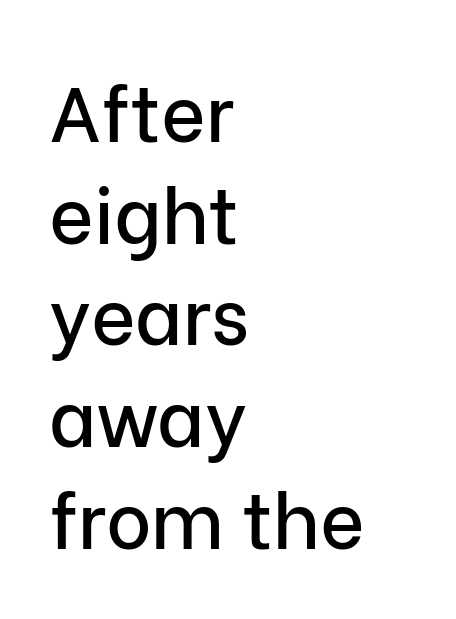
Q: Is the text italic (slanted)? A: No, it is upright.
Q: Is the typeface a serif or a sans-serif typeface? A: Sans-serif.
Q: Is the text underlined? A: No.
Q: How is the paragraph aligned? A: Left-aligned.
Q: Is the spacing between letters normal or unusually wide? A: Normal.
Q: Is the spacing between lines tight, normal or loose? A: Normal.
Q: Width (condensed, normal, or wide)? A: Normal.
Q: Stroke contrast? A: Low.
Q: x-height? A: Medium.
Q: Monospaced? A: No.
